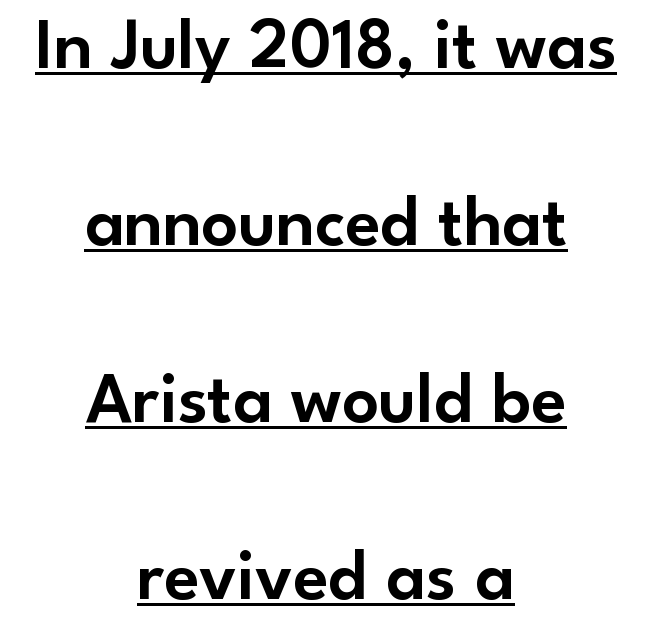
{"serif": "no", "italic": "no", "width": "normal", "stroke_contrast": "low", "x_height": "small", "monospaced": "no", "underline": "yes", "align": "center", "line_spacing": "loose", "line_spacing_ratio": 2.46, "letter_spacing": "normal", "letter_spacing_em": 0.0, "glyph_px": 72}
